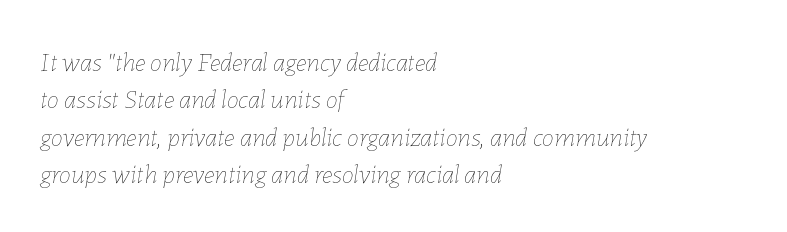
The image shows 27 px text type, italic (leaning right); set left-aligned, normal line spacing (1.38x), normal letter spacing, not underlined.
